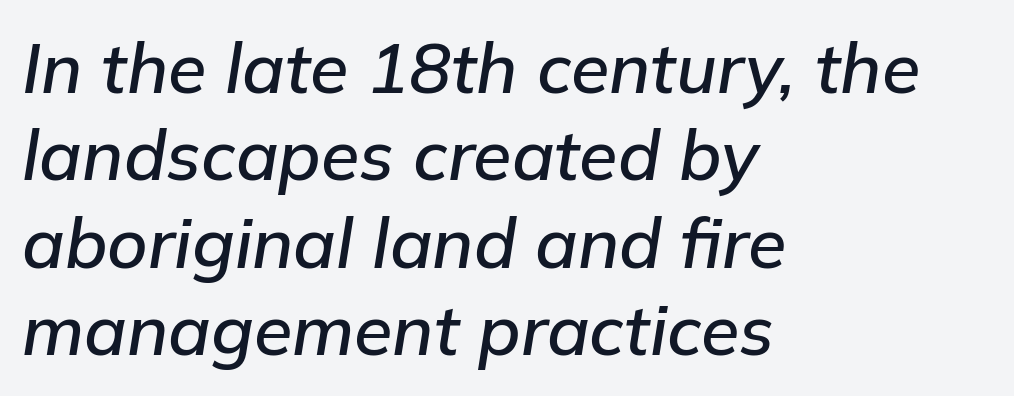
Posture: slanted. A typesetter would call this proportional, since set widths differ per character. Underline: absent. Here the glyphs are tracked normally, forming tight word shapes.
